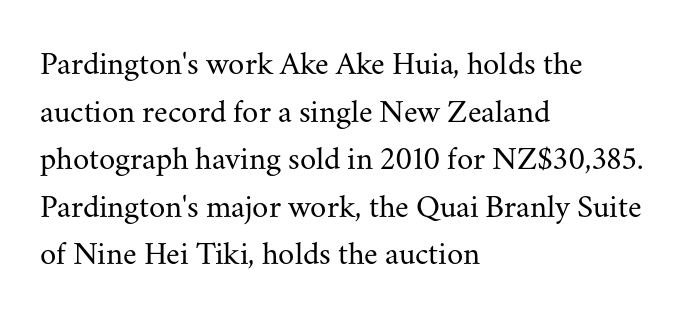
The font's upright variant was chosen for this text. The passage shown is typed in a proportional face where columns would drift. Leftover space on each line is placed entirely after the last word. The vertical gap from one line to the next is medium. The area under the type is left untouched. The type family on display is of the serif kind.
